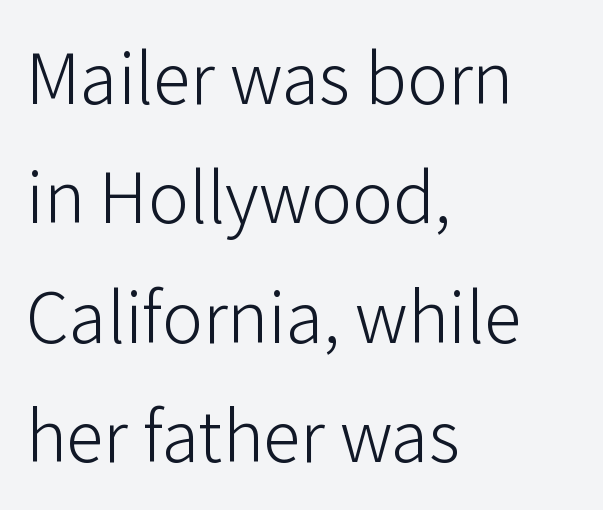
{"serif": "no", "italic": "no", "bold": "no", "weight": "light", "width": "normal", "stroke_contrast": "low", "x_height": "medium", "monospaced": "no", "underline": "no", "align": "left", "line_spacing": "normal", "line_spacing_ratio": 1.57, "letter_spacing": "normal", "letter_spacing_em": 0.0, "glyph_px": 76}
